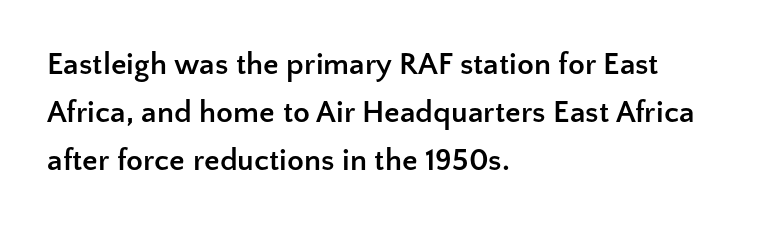
Q: Is the text bold? A: Yes.
Q: Is the text italic (slanted)? A: No, it is upright.
Q: Is the typeface a serif or a sans-serif typeface? A: Sans-serif.
Q: Is the text underlined? A: No.
Q: How is the paragraph aligned? A: Left-aligned.
Q: Is the spacing between letters normal or unusually wide? A: Normal.
Q: Is the spacing between lines tight, normal or loose? A: Normal.
Q: Width (condensed, normal, or wide)? A: Normal.
Q: Stroke contrast? A: Low.
Q: x-height? A: Medium.
Q: Monospaced? A: No.
